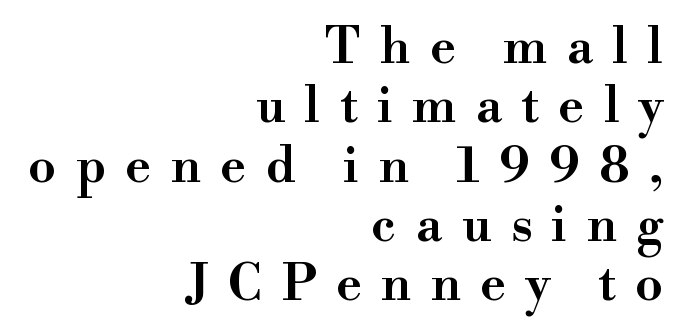
Q: Is the text italic (slanted)? A: No, it is upright.
Q: Is the typeface a serif or a sans-serif typeface? A: Serif.
Q: Is the text underlined? A: No.
Q: How is the paragraph aligned? A: Right-aligned.
Q: Is the spacing between letters normal or unusually wide? A: Unusually wide.
Q: Width (condensed, normal, or wide)? A: Wide.
Q: Stroke contrast? A: High.
Q: x-height? A: Small.
Q: Monospaced? A: No.
